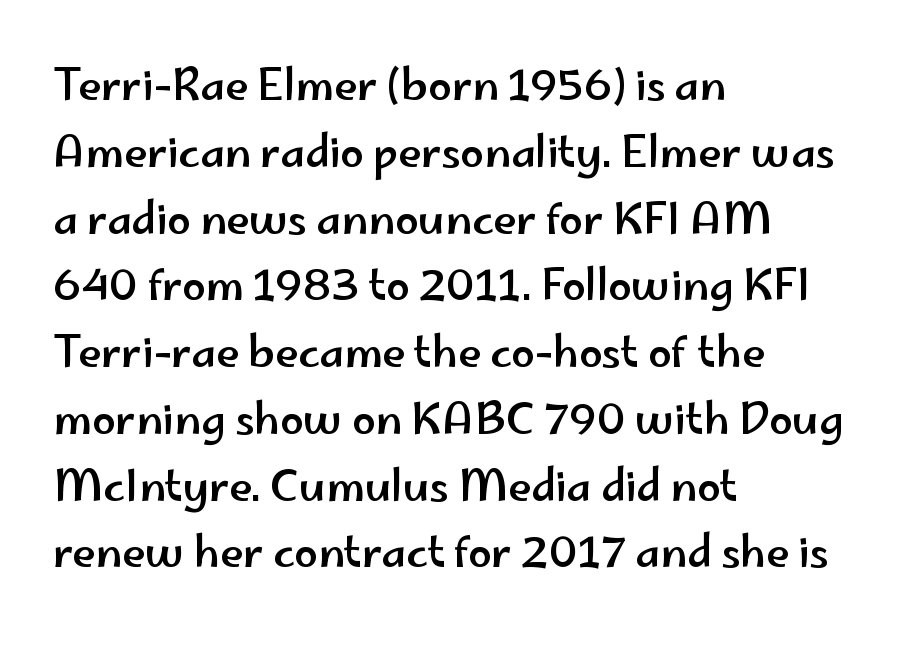
Unlike italic type, these characters show no tilt at all. The rows are spaced the way most documents space them. Line beginnings align vertically; line endings do not. Honestly, there is no underline to notice here at all. I'd call this a sans setting — the letters go barefoot. The type is set solid horizontally, with unmodified tracking.
